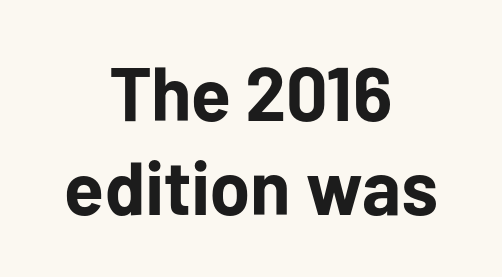
Q: Is the text bold? A: Yes.
Q: Is the text italic (slanted)? A: No, it is upright.
Q: Is the typeface a serif or a sans-serif typeface? A: Sans-serif.
Q: Is the text underlined? A: No.
Q: How is the paragraph aligned? A: Centered.
Q: Is the spacing between letters normal or unusually wide? A: Normal.
Q: Width (condensed, normal, or wide)? A: Normal.
Q: Stroke contrast? A: Low.
Q: x-height? A: Medium.
Q: Monospaced? A: No.
